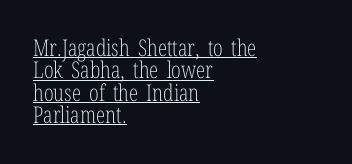
In CSS terms this would be text-align: left. Vertical stems look standard width or narrower in stroke. A roman cut, with each character standing at attention. Underlined type. Leading is clearly below the norm, producing a dense column. Does extra space separate the letters? No, they use regular spacing.
